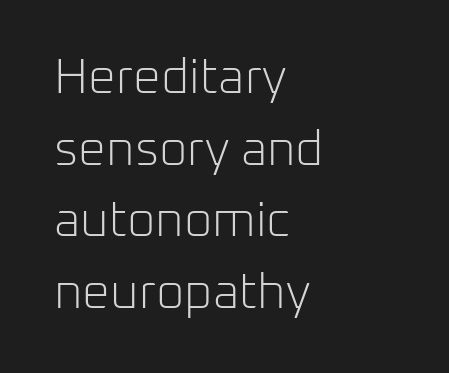
The rendering keeps characters at their native spacing. Any mark beneath the type? The region is blank. Note the varied advance widths — an 'i' is clearly narrower than an 'm'. A classic flush-left, rag-right setting is used for this passage. Unlike a traditional serif, this face leaves its strokes unadorned. No chunkiness to these letters — they're not bold.
